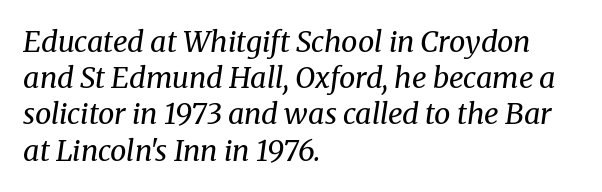
The image shows 29 px regular-weight serif type, italic (leaning right); set left-aligned, normal line spacing (1.25x), normal letter spacing, not underlined; medium stroke contrast and a medium x-height.
